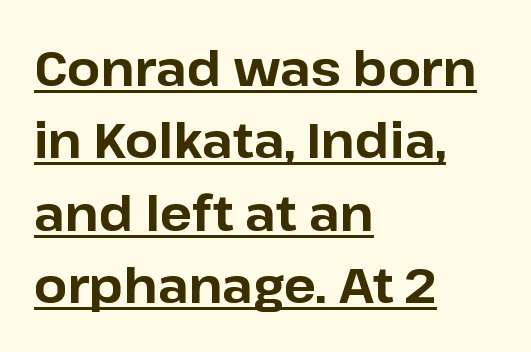
{"serif": "no", "italic": "no", "bold": "yes", "weight": "bold", "width": "normal", "stroke_contrast": "low", "x_height": "medium", "monospaced": "no", "underline": "yes", "align": "left", "line_spacing": "normal", "line_spacing_ratio": 1.51, "letter_spacing": "normal", "letter_spacing_em": 0.0, "glyph_px": 48}
